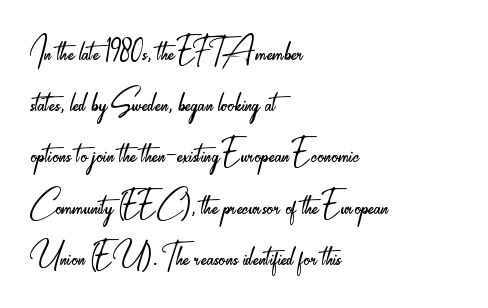
Here the designer chose a conventional face with non-uniform glyph widths. This is not heavy type; no bold has been used. A sans-serif font was chosen for this passage. Words appear dense and cohesive because spacing is normal.
